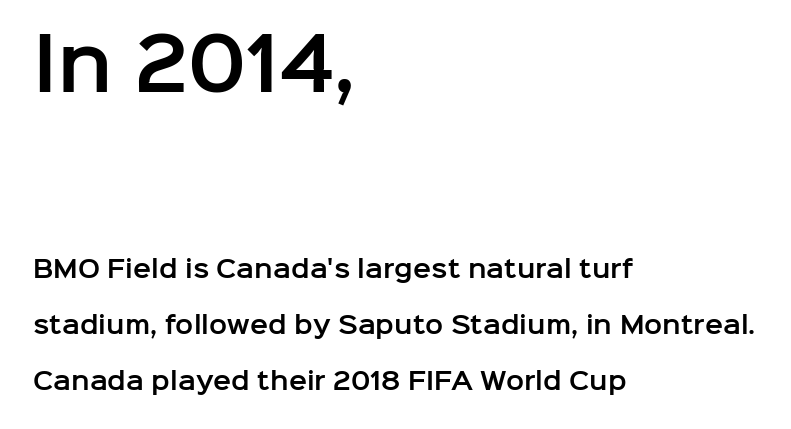
Decoration check: the copy has no underline. Characters remain perfectly vertical along every line. To sum up the face: it is a sans, with no serifs. Whoever set this made the first block the dominant, larger element.
